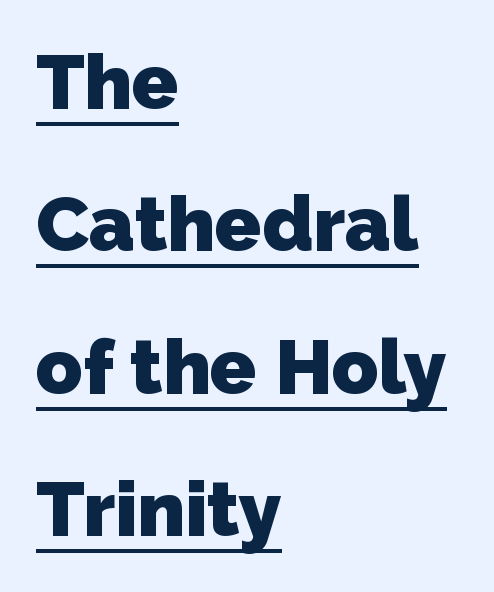
These lines are rendered in a variable-pitch font. Standard letterfit; no display-style spreading of the glyphs. All the whitespace from short lines collects on the right. Students, observe the line beneath the letters — that is underlining.
